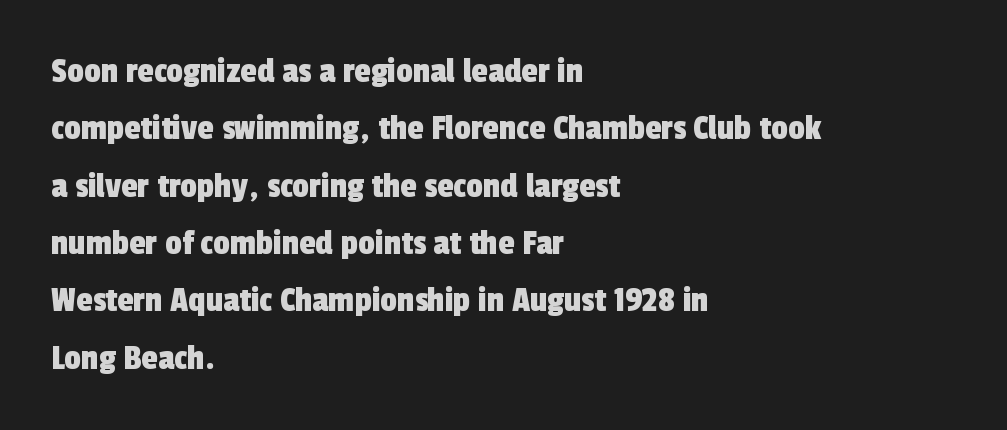
Typographically, this falls in the sans-serif category. Every row of glyphs begins at an identical x-position on the left. Do the characters align in a grid? No, the font is proportional. These lines sit exactly where default settings would place them. The baseline area is clear.
